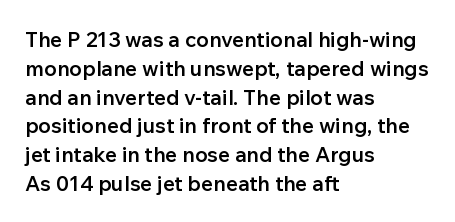
Q: Is the text bold? A: Semi-bold.
Q: Is the text italic (slanted)? A: No, it is upright.
Q: Is the text underlined? A: No.
Q: How is the paragraph aligned? A: Left-aligned.
Q: Is the spacing between letters normal or unusually wide? A: Normal.
Q: Is the spacing between lines tight, normal or loose? A: Normal.
